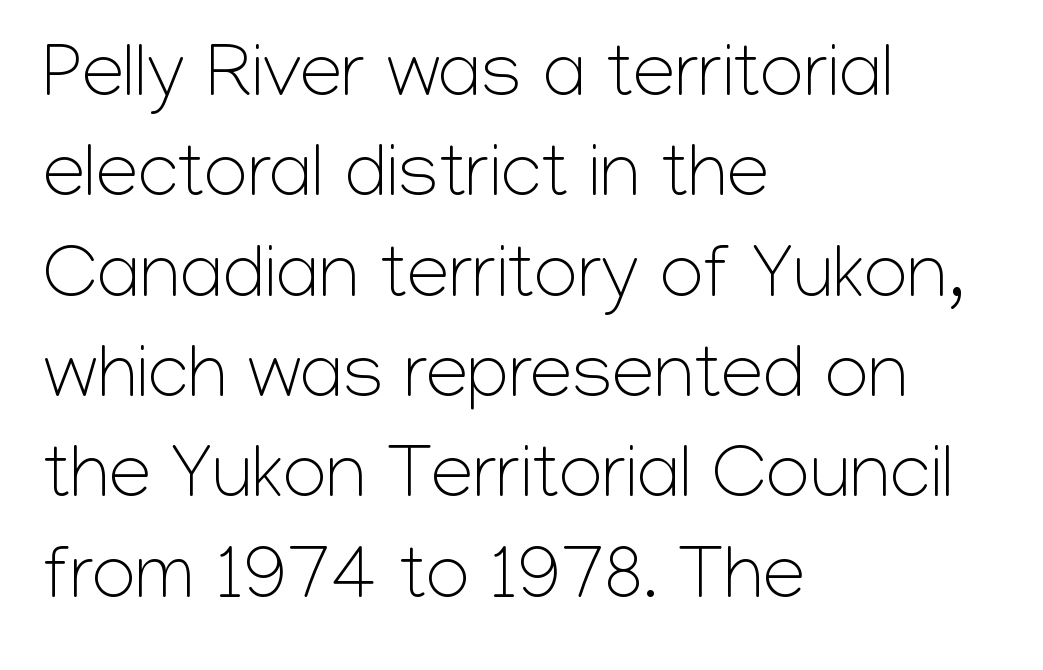
Q: Is the text bold? A: No.
Q: Is the text italic (slanted)? A: No, it is upright.
Q: Is the typeface a serif or a sans-serif typeface? A: Sans-serif.
Q: Is the text underlined? A: No.
Q: How is the paragraph aligned? A: Left-aligned.
Q: Is the spacing between letters normal or unusually wide? A: Normal.
Q: Is the spacing between lines tight, normal or loose? A: Normal.
Q: Width (condensed, normal, or wide)? A: Normal.
Q: Stroke contrast? A: Low.
Q: x-height? A: Medium.
Q: Monospaced? A: No.
